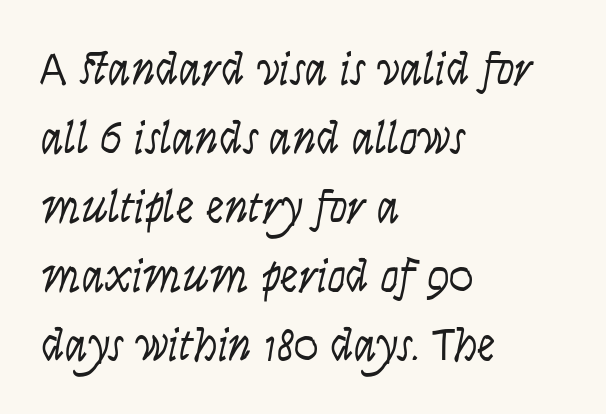
Note: no serifs on the glyphs. Glyph-to-glyph distance matches everyday printed text. The passage shown stacks its lines at a standard gap.
